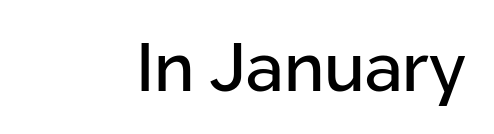
{"serif": "no", "italic": "no", "width": "normal", "stroke_contrast": "low", "x_height": "medium", "monospaced": "no", "underline": "no", "letter_spacing": "normal", "letter_spacing_em": 0.0, "glyph_px": 68}
